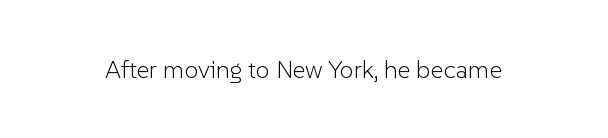
The image shows 25 px text type, upright; set normal letter spacing, not underlined.
